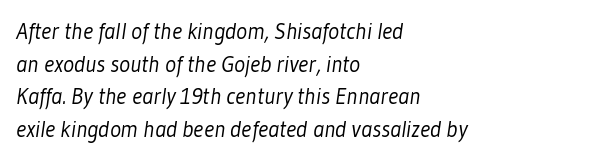
The image shows 23 px text type; set left-aligned, normal line spacing (1.42x), normal letter spacing, not underlined.
